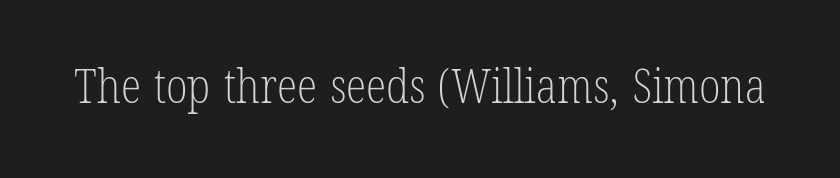
{"serif": "yes", "italic": "no", "bold": "no", "weight": "light", "width": "condensed", "stroke_contrast": "low", "x_height": "medium", "monospaced": "no", "underline": "no", "letter_spacing": "normal", "letter_spacing_em": 0.0, "glyph_px": 47}
